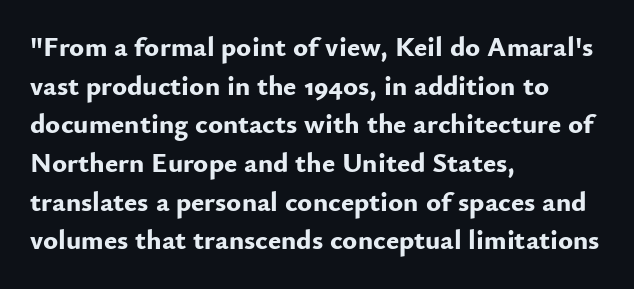
The image shows 28 px bold sans-serif type, upright; set left-aligned, normal line spacing (1.38x), normal letter spacing, not underlined; low stroke contrast and a small x-height.
